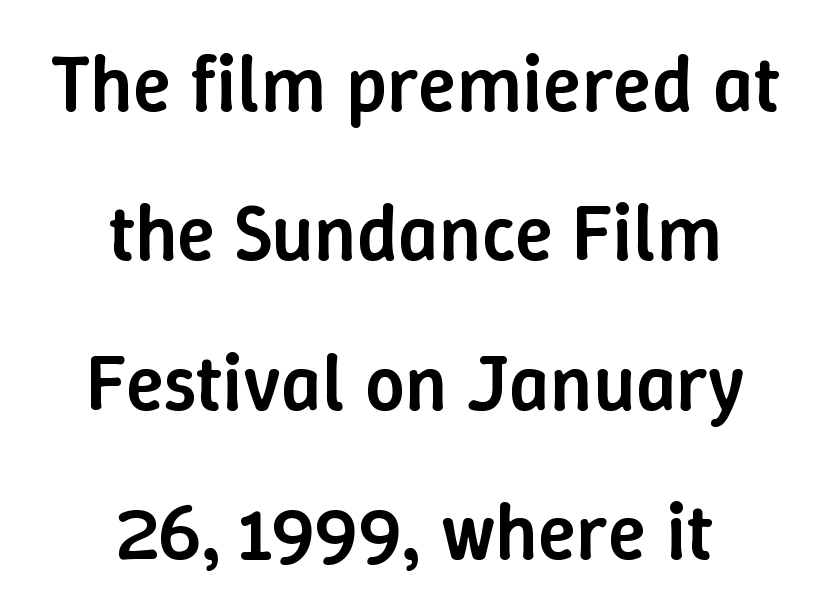
Spacing between characters is what you'd get straight out of the box. Notice how the passage keeps no hard edge, just a central spine. A somewhat darkened texture: the type is semibold rather than bold. Nobody drew a line under any word here.
